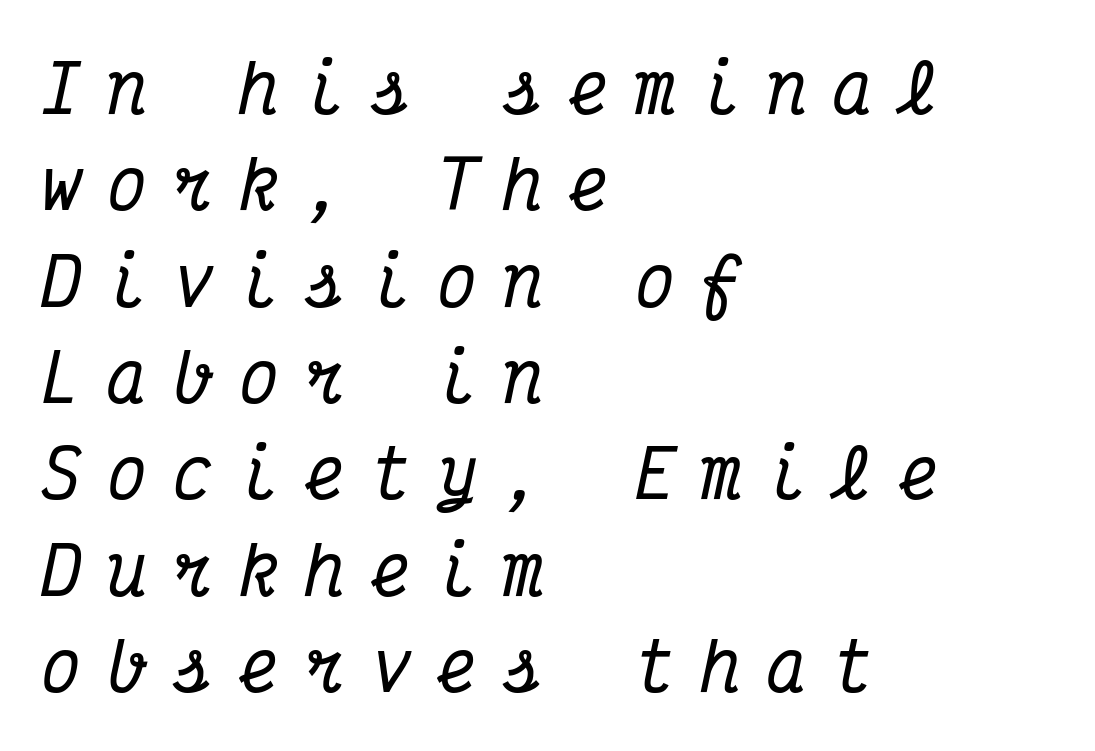
Rendered with sloped, italic letterforms. Beneath every word, the page is bare. Interline gaps are of average width in this sample. The gaps between neighbouring characters are conspicuously large. Fixed-width glyphs throughout — classic coding-font behaviour.
